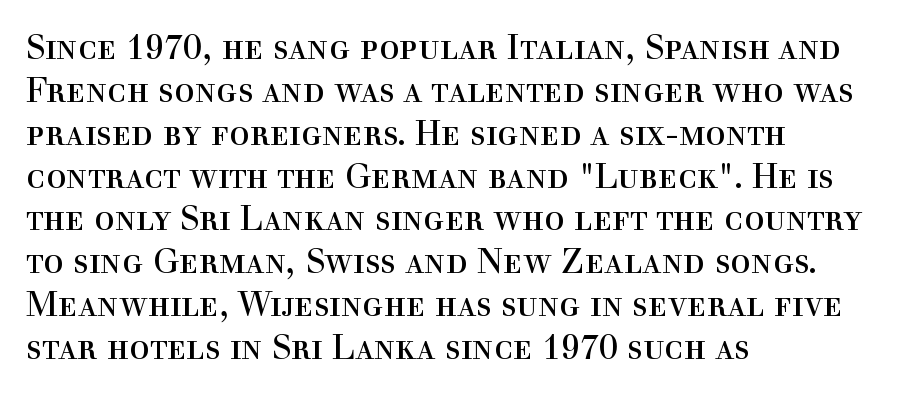
Is there any slant? The stems are plumb. The lines sit at an ordinary, default distance from one another. Spacing verdict: proportional, widths tailored to each character. Stem width sits at or under what a default text font uses. These lines stack with their left ends in a neat column. This rendering employs a face with finishing strokes, i.e., a serif.
